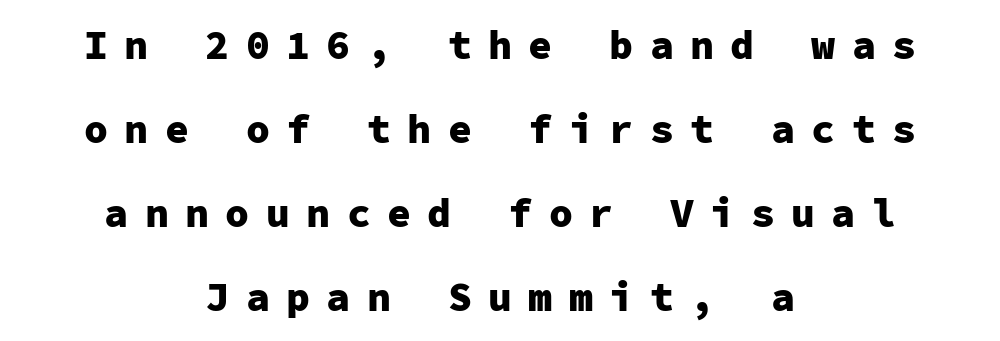
The image shows 40 px heavy sans-serif type, upright, monospaced; set centered, loose line spacing (2.1x), unusually wide letter spacing (+0.41 em), not underlined; low stroke contrast and a medium x-height.
